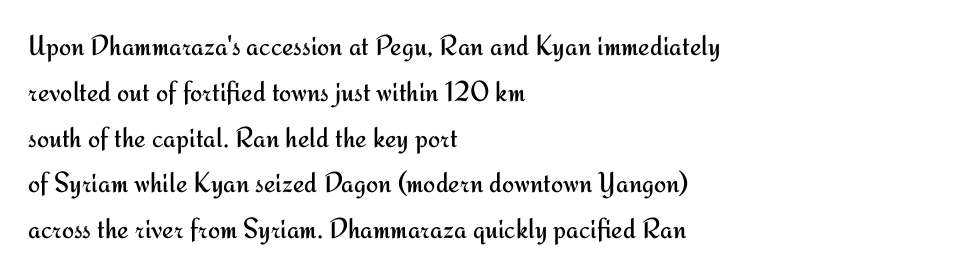
{"serif": "no", "italic": "no", "bold": "no", "weight": "regular", "width": "normal", "stroke_contrast": "medium", "x_height": "small", "monospaced": "no", "underline": "no", "align": "left", "line_spacing": "normal", "line_spacing_ratio": 1.58, "letter_spacing": "normal", "letter_spacing_em": 0.0, "glyph_px": 29}
